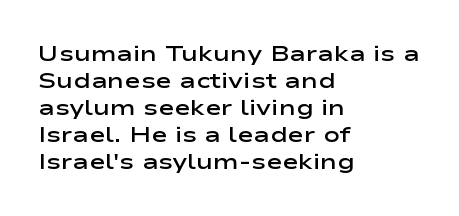
The image shows 22 px text type, upright; set left-aligned, line spacing 1.23x, normal letter spacing, not underlined.
